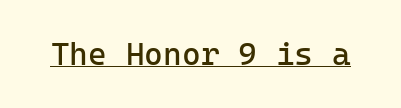
Q: Is the text bold? A: No.
Q: Is the text italic (slanted)? A: No, it is upright.
Q: Is the typeface a serif or a sans-serif typeface? A: Sans-serif.
Q: Is the text underlined? A: Yes.
Q: Is the spacing between letters normal or unusually wide? A: Normal.
Q: Width (condensed, normal, or wide)? A: Normal.
Q: Stroke contrast? A: Low.
Q: x-height? A: Medium.
